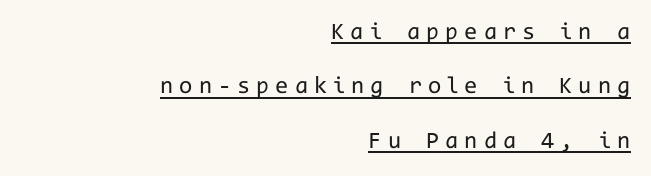
Q: Is the text bold? A: No.
Q: Is the text italic (slanted)? A: No, it is upright.
Q: Is the text underlined? A: Yes.
Q: How is the paragraph aligned? A: Right-aligned.
Q: Is the spacing between letters normal or unusually wide? A: Unusually wide.
Q: Is the spacing between lines tight, normal or loose? A: Loose.
